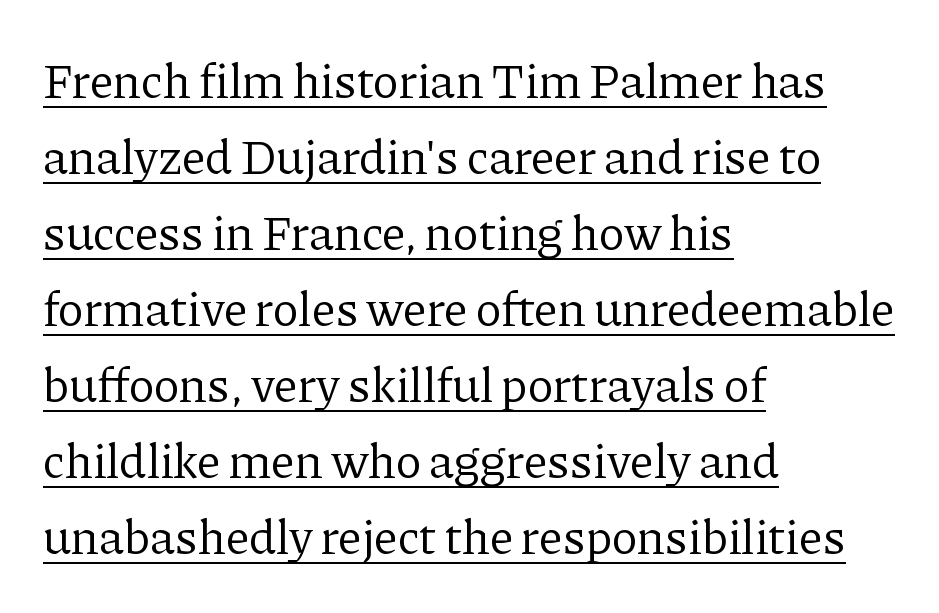
Examine the stroke ends and you'll spot serifs. This sample uses plain, unmodified letter spacing. Alignment: flush left. The designer left line spacing at the default.
